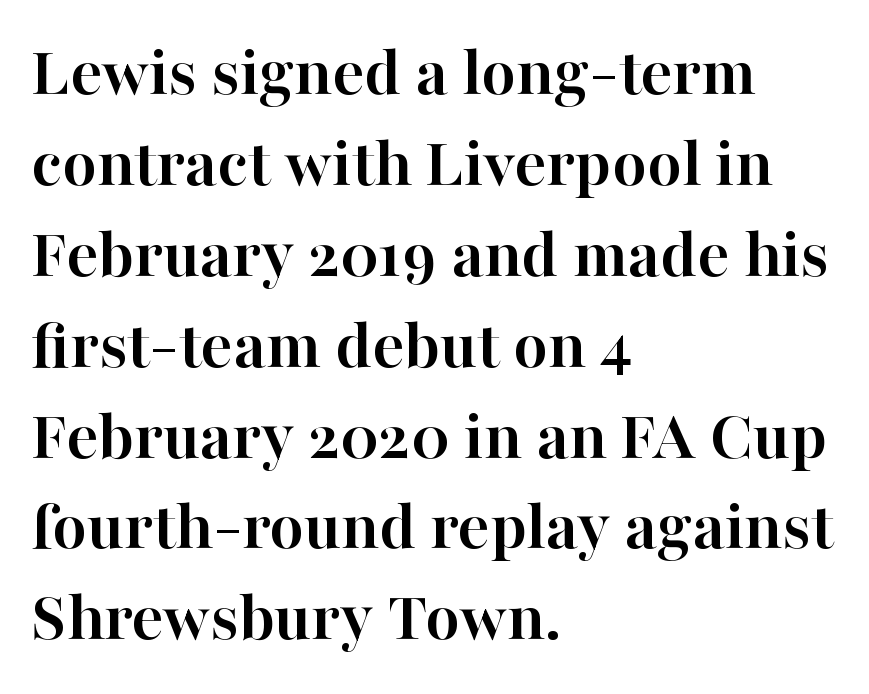
Q: Is the text bold? A: Yes.
Q: Is the text italic (slanted)? A: No, it is upright.
Q: Is the typeface a serif or a sans-serif typeface? A: Serif.
Q: Is the text underlined? A: No.
Q: How is the paragraph aligned? A: Left-aligned.
Q: Is the spacing between letters normal or unusually wide? A: Normal.
Q: Is the spacing between lines tight, normal or loose? A: Normal.
Q: Width (condensed, normal, or wide)? A: Normal.
Q: Stroke contrast? A: High.
Q: x-height? A: Medium.
Q: Monospaced? A: No.
